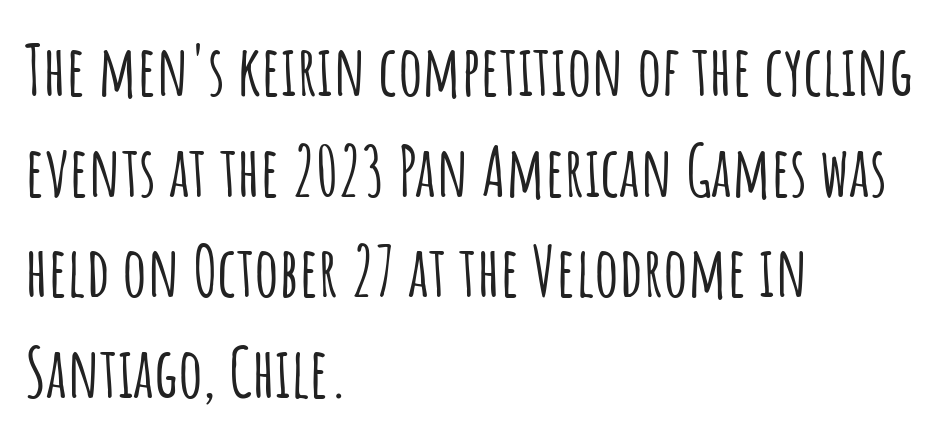
Q: Is the text italic (slanted)? A: No, it is upright.
Q: Is the typeface a serif or a sans-serif typeface? A: Sans-serif.
Q: Is the text underlined? A: No.
Q: How is the paragraph aligned? A: Left-aligned.
Q: Is the spacing between letters normal or unusually wide? A: Normal.
Q: Is the spacing between lines tight, normal or loose? A: Normal.
Q: Width (condensed, normal, or wide)? A: Condensed.
Q: Stroke contrast? A: Low.
Q: x-height? A: Large.
Q: Monospaced? A: No.
